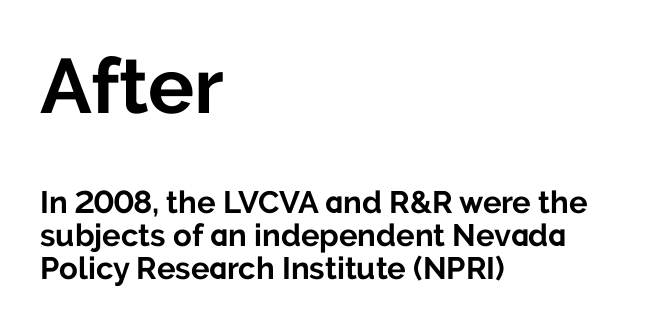
Vertically, the passage feels compressed, each row crowding the next. Typesetter's note — upper block bumped up in size, lower block left smaller. No feet cap the strokes, marking this as sans-serif type. Honestly, the letter spacing is just normal — you wouldn't notice it. Lines of text with bare space underneath. This sample has the flowing, uneven cadence of proportional lettering.
